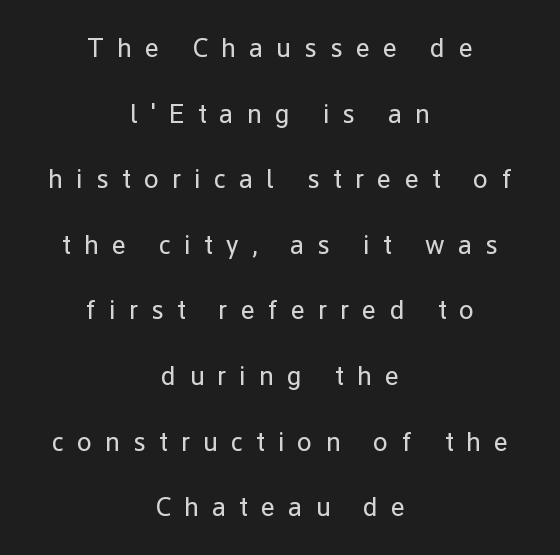
The image shows 27 px text type, upright; set centered, loose line spacing (2.43x), unusually wide letter spacing (+0.49 em), not underlined.
